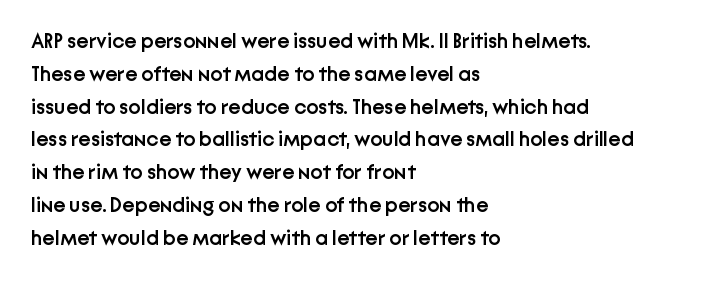
A somewhat darkened texture: the type is semibold rather than bold. Every stem runs plumb, perpendicular to the baseline. No extra tracking has been applied to these lines. A bare baseline throughout the passage. Every row of glyphs begins at an identical x-position on the left. Normally led — the rows are evenly, conventionally spaced.
